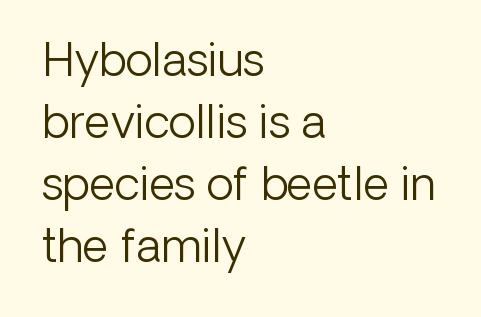
{"serif": "no", "italic": "no", "bold": "no", "weight": "light", "width": "normal", "stroke_contrast": "low", "x_height": "medium", "monospaced": "no", "underline": "no", "align": "left", "line_spacing": "normal", "line_spacing_ratio": 1.38, "letter_spacing": "normal", "letter_spacing_em": 0.0, "glyph_px": 45}
